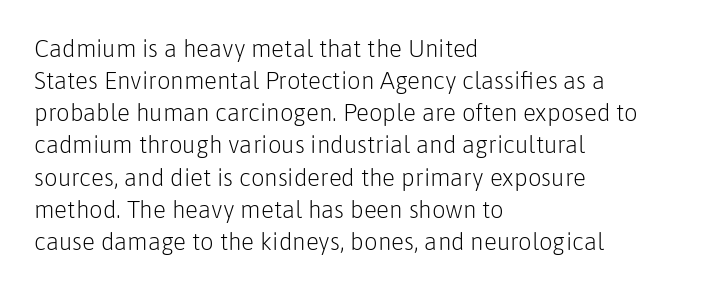
The image shows 24 px text type, upright; set left-aligned, normal line spacing (1.34x), normal letter spacing, not underlined.
